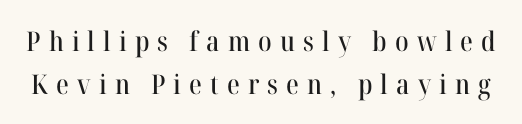
Q: Is the text italic (slanted)? A: No, it is upright.
Q: Is the text underlined? A: No.
Q: Is the spacing between letters normal or unusually wide? A: Unusually wide.
Q: Is the spacing between lines tight, normal or loose? A: Normal.
